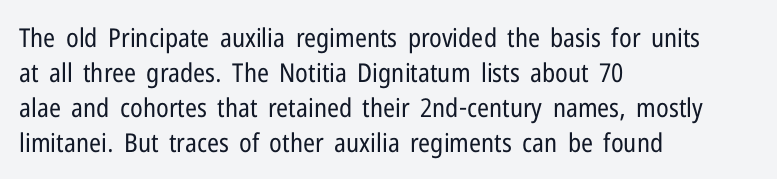
The strip under each line holds only bare page. Short note: letters normally spaced. The axis of the letterforms is exactly vertical. Line spacing here is normal. The rendering anchors every line to the left-hand side.
